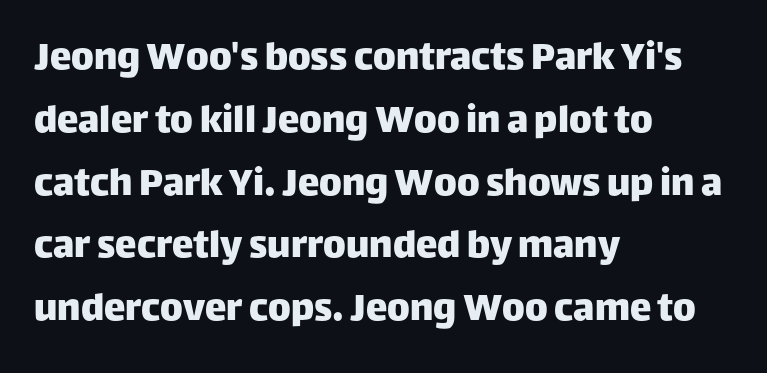
Leading matches the norm, producing a regular column. Letters rest on an invisible, unmarked baseline. Typographically, this falls in the sans-serif category. This sample uses an upright cut, with every glyph sitting square on the baseline.
